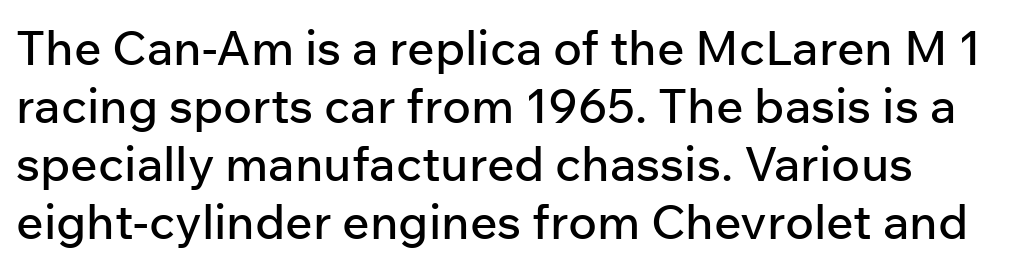
Q: Is the text italic (slanted)? A: No, it is upright.
Q: Is the typeface a serif or a sans-serif typeface? A: Sans-serif.
Q: Is the text underlined? A: No.
Q: Is the spacing between letters normal or unusually wide? A: Normal.
Q: Width (condensed, normal, or wide)? A: Normal.
Q: Stroke contrast? A: Low.
Q: x-height? A: Medium.
Q: Monospaced? A: No.
